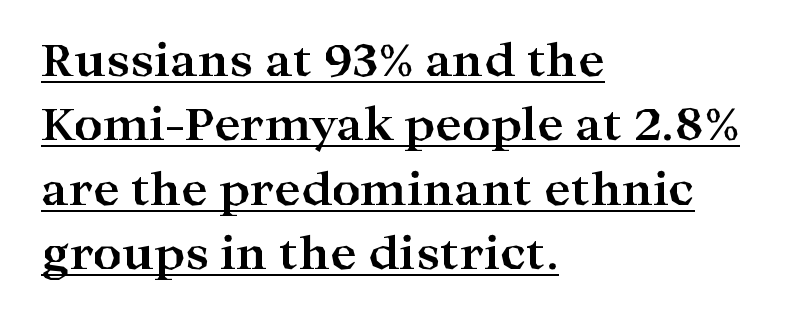
Q: Is the text bold? A: Yes.
Q: Is the text italic (slanted)? A: No, it is upright.
Q: Is the typeface a serif or a sans-serif typeface? A: Serif.
Q: Is the text underlined? A: Yes.
Q: How is the paragraph aligned? A: Left-aligned.
Q: Is the spacing between letters normal or unusually wide? A: Normal.
Q: Is the spacing between lines tight, normal or loose? A: Normal.
Q: Width (condensed, normal, or wide)? A: Wide.
Q: Stroke contrast? A: High.
Q: x-height? A: Medium.
Q: Monospaced? A: No.
